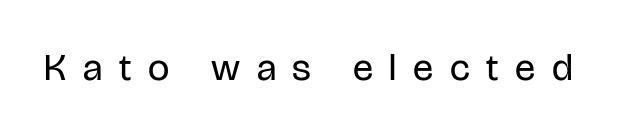
Q: Is the text bold? A: No.
Q: Is the text italic (slanted)? A: No, it is upright.
Q: Is the typeface a serif or a sans-serif typeface? A: Sans-serif.
Q: Is the text underlined? A: No.
Q: Is the spacing between letters normal or unusually wide? A: Unusually wide.
Q: Width (condensed, normal, or wide)? A: Condensed.
Q: Stroke contrast? A: Low.
Q: x-height? A: Large.
Q: Monospaced? A: No.
